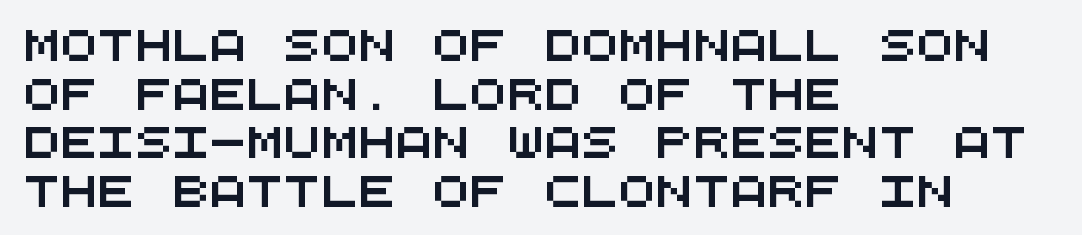
Q: Is the typeface a serif or a sans-serif typeface? A: Sans-serif.
Q: Is the text underlined? A: No.
Q: How is the paragraph aligned? A: Left-aligned.
Q: Is the spacing between letters normal or unusually wide? A: Normal.
Q: Is the spacing between lines tight, normal or loose? A: Normal.
Q: Width (condensed, normal, or wide)? A: Wide.
Q: Stroke contrast? A: Medium.
Q: x-height? A: Large.
Q: Monospaced? A: Yes.
